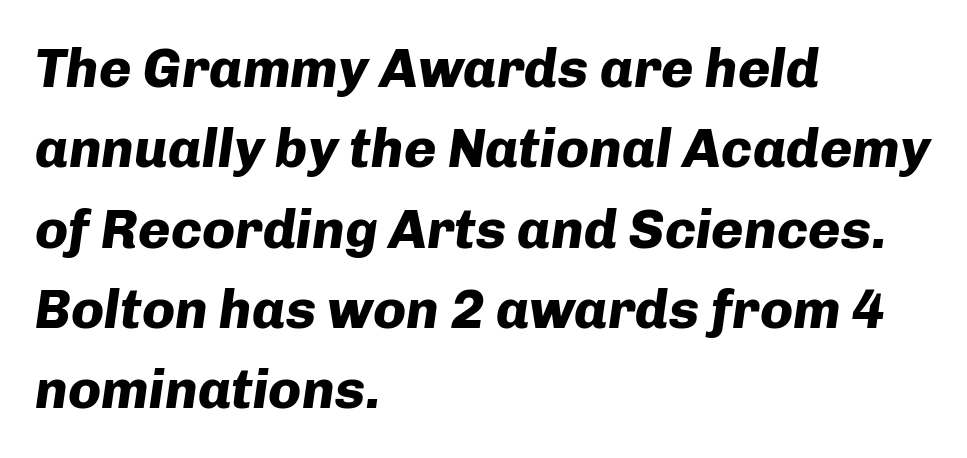
The image shows 55 px heavy type, italic (leaning right); set left-aligned, normal line spacing (1.46x), normal letter spacing, not underlined; low stroke contrast and a medium x-height.
